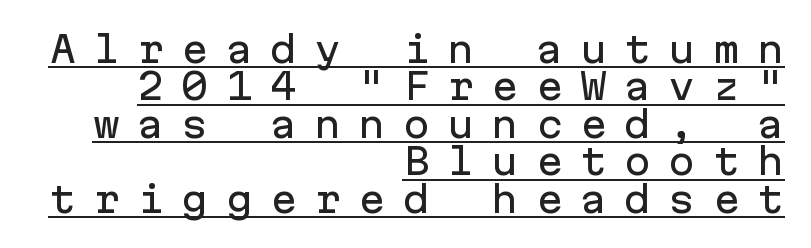
{"serif": "no", "italic": "no", "width": "normal", "stroke_contrast": "low", "x_height": "medium", "monospaced": "yes", "underline": "yes", "align": "right", "line_spacing": "tight", "line_spacing_ratio": 1.04, "letter_spacing": "wide", "letter_spacing_em": 0.48, "glyph_px": 36}
